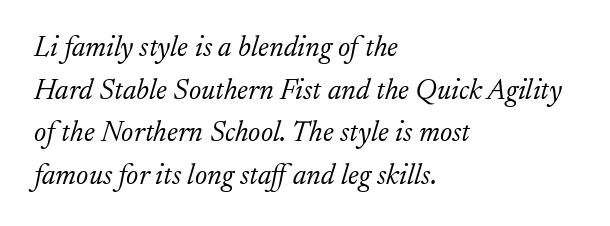
The image shows 29 px light serif type, italic (leaning right); set left-aligned, normal line spacing (1.47x), normal letter spacing, not underlined; low stroke contrast and a small x-height.
